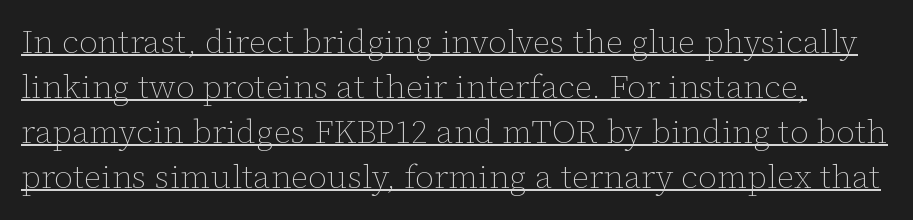
Q: Is the text bold? A: No.
Q: Is the text italic (slanted)? A: No, it is upright.
Q: Is the text underlined? A: Yes.
Q: Is the spacing between letters normal or unusually wide? A: Normal.
Q: Is the spacing between lines tight, normal or loose? A: Normal.
Q: Width (condensed, normal, or wide)? A: Normal.
Q: Stroke contrast? A: Low.
Q: x-height? A: Medium.
Q: Monospaced? A: No.
